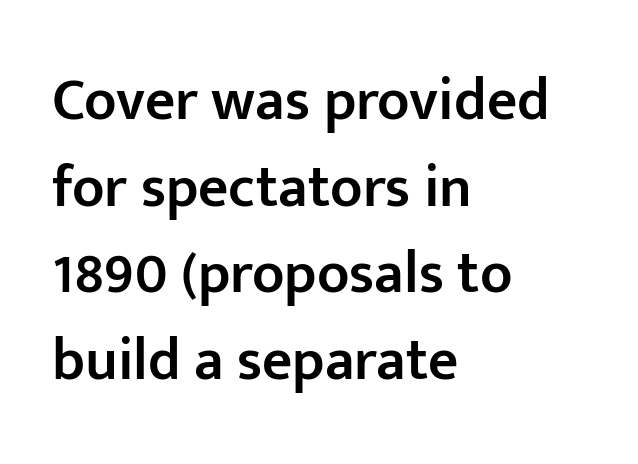
Descenders are the only things crossing below the line. Spacing verdict: proportional, widths tailored to each character. Here the glyphs are tracked normally, forming tight word shapes. Observe the absence of serifs on each vertical stroke in this sample.
